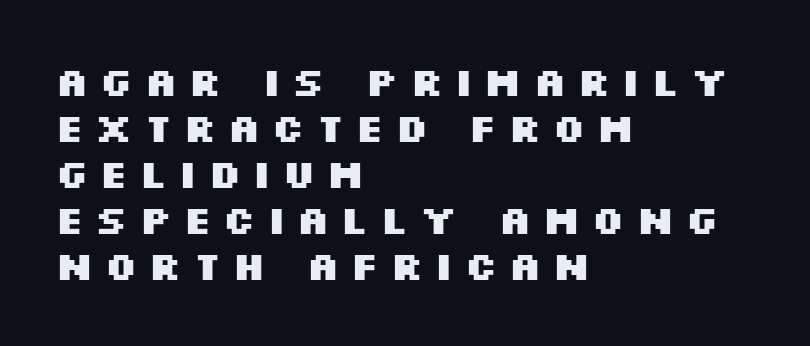
Someone cranked the tracking dial way up on this one. Each letter keeps its own natural width here, so spacing adapts to shape. Emphasis by weight is at full strength: bold. Notice how the stems are strictly vertical — no italics here. These lines stack with their left ends in a neat column. Grotesque or geometric, the face here clearly has no serifs.
